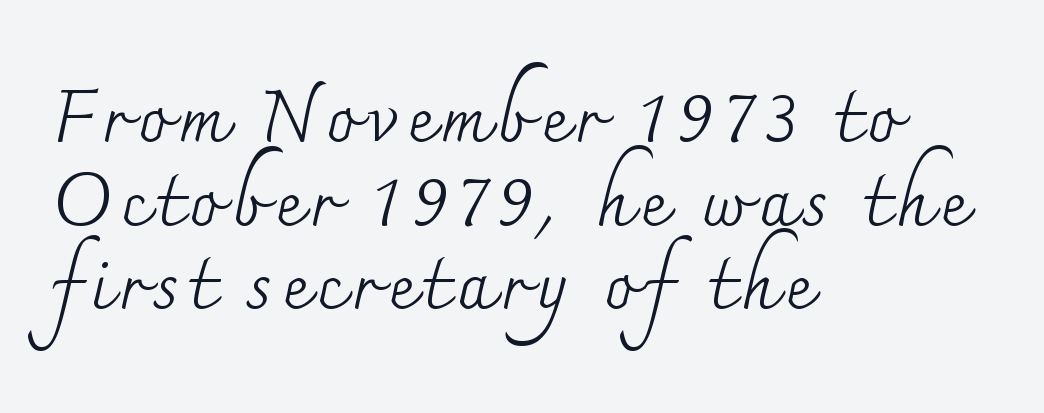
Yep, those are serifs on the letters. Each letter keeps its own natural width here, so spacing adapts to shape. Does the leading feel generous? Not at all — it's pinched. No letter is thick-stroked: the sample isn't bold.
